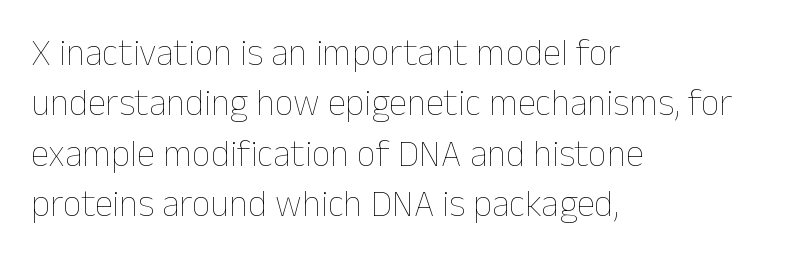
The passage shown is not bold in any degree. This is roman type, the default non-slanted kind. Do the characters align in a grid? No, the font is proportional. One-word summary of the alignment: left. Does extra space separate the letters? No, they use regular spacing. Students, observe: this is what conventionally led text looks like.
